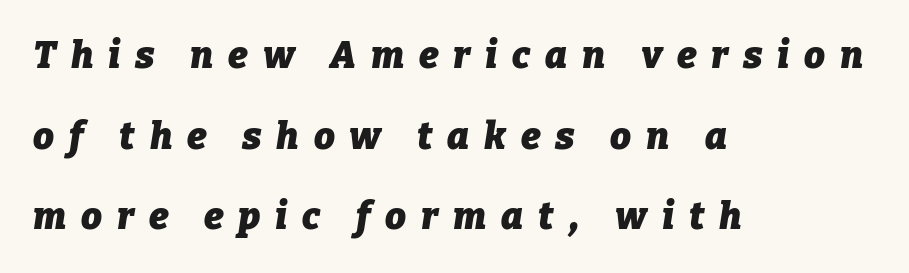
The image shows 37 px heavy type, italic (leaning right); set left-aligned, loose line spacing (2.18x), unusually wide letter spacing (+0.4 em), not underlined; low stroke contrast and a medium x-height.
